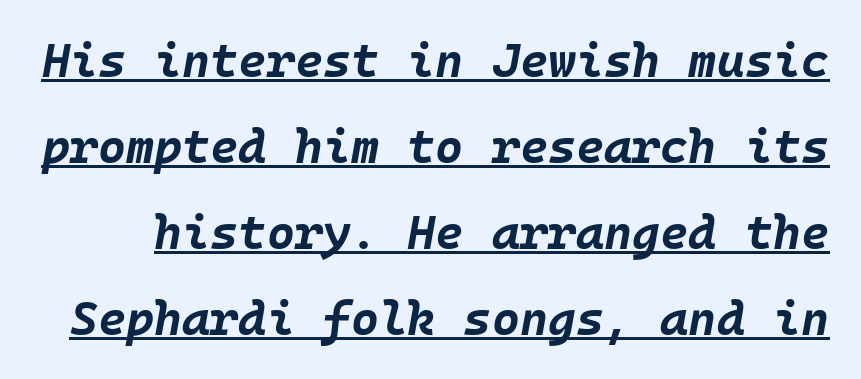
Look at the tracking — it's just the regular setting, nothing added. Chunky letters — that's bold for sure. This rendering features underlined lettering. Does the lettering tilt? It does — this is italic.
